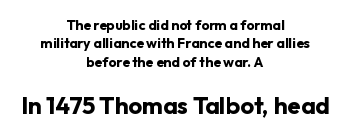
{"italic": "no", "bold": "yes", "underline": "no", "align": "center", "line_spacing": "normal", "line_spacing_ratio": 1.31, "letter_spacing": "normal", "letter_spacing_em": 0.0, "larger_block": "second", "size_ratio": 1.71, "glyph_px": 24}
